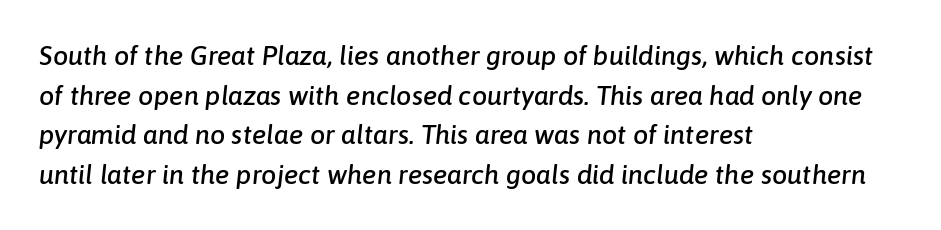
Q: Is the text italic (slanted)? A: Yes, it leans right by about 6 degrees.
Q: Is the text underlined? A: No.
Q: How is the paragraph aligned? A: Left-aligned.
Q: Is the spacing between letters normal or unusually wide? A: Normal.
Q: Is the spacing between lines tight, normal or loose? A: Normal.
